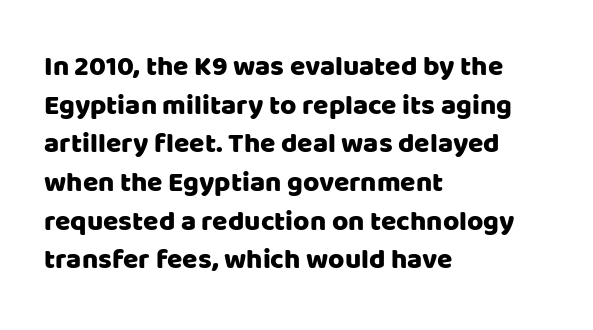
The image shows 28 px sans-serif type, upright; set left-aligned, normal line spacing (1.38x), normal letter spacing, not underlined; low stroke contrast and a large x-height.
